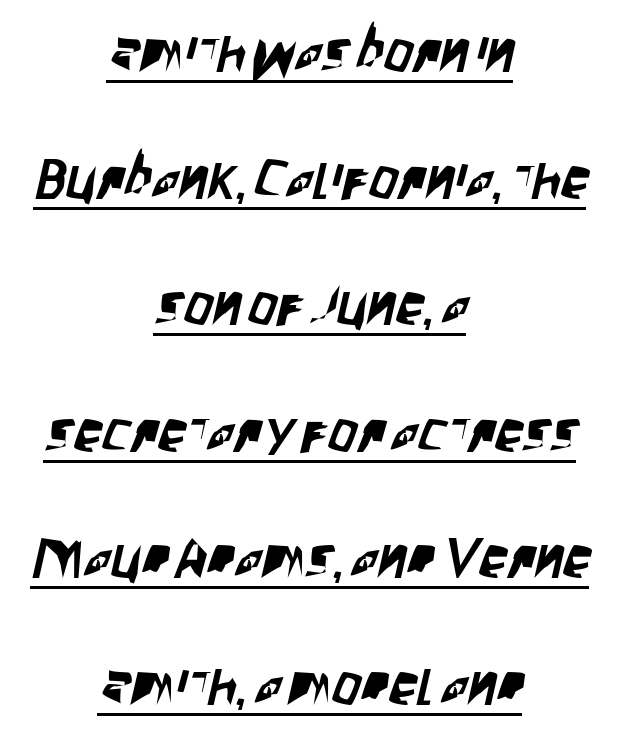
Q: Is the typeface a serif or a sans-serif typeface? A: Sans-serif.
Q: Is the text underlined? A: Yes.
Q: How is the paragraph aligned? A: Centered.
Q: Is the spacing between letters normal or unusually wide? A: Normal.
Q: Is the spacing between lines tight, normal or loose? A: Loose.
Q: Width (condensed, normal, or wide)? A: Condensed.
Q: Stroke contrast? A: Low.
Q: x-height? A: Large.
Q: Monospaced? A: No.
